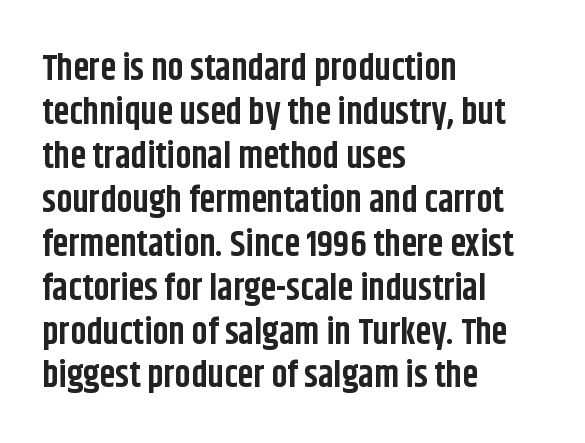
Q: Is the text bold? A: Yes.
Q: Is the text italic (slanted)? A: No, it is upright.
Q: Is the typeface a serif or a sans-serif typeface? A: Sans-serif.
Q: Is the text underlined? A: No.
Q: How is the paragraph aligned? A: Left-aligned.
Q: Is the spacing between letters normal or unusually wide? A: Normal.
Q: Width (condensed, normal, or wide)? A: Condensed.
Q: Stroke contrast? A: Low.
Q: x-height? A: Large.
Q: Monospaced? A: No.
